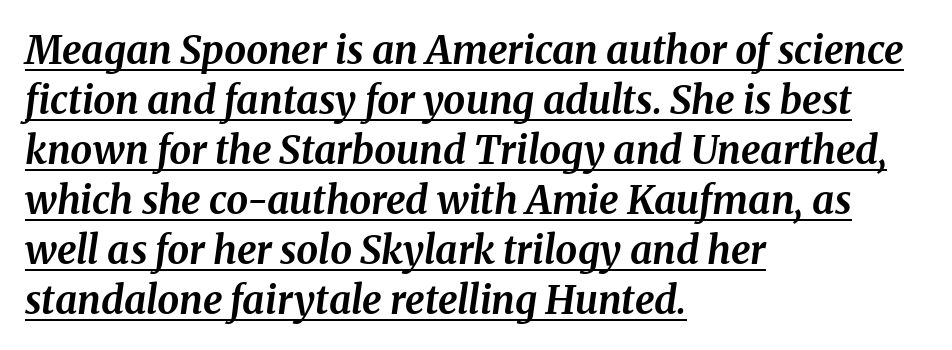
Q: Is the text bold? A: Yes.
Q: Is the text italic (slanted)? A: Yes, it leans right by about 8 degrees.
Q: Is the text underlined? A: Yes.
Q: How is the paragraph aligned? A: Left-aligned.
Q: Is the spacing between letters normal or unusually wide? A: Normal.
Q: Is the spacing between lines tight, normal or loose? A: Normal.
Q: Width (condensed, normal, or wide)? A: Normal.
Q: Stroke contrast? A: Medium.
Q: x-height? A: Medium.
Q: Monospaced? A: No.
